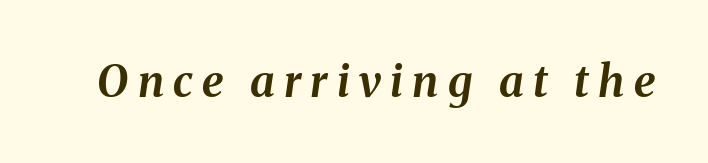
The image shows 44 px bold type, italic (leaning right); set unusually wide letter spacing (+0.21 em), not underlined; medium stroke contrast and a medium x-height.
